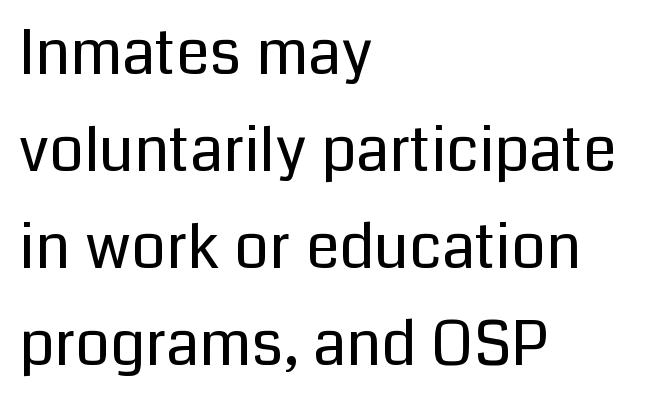
Q: Is the text bold? A: No.
Q: Is the text italic (slanted)? A: No, it is upright.
Q: Is the typeface a serif or a sans-serif typeface? A: Sans-serif.
Q: Is the text underlined? A: No.
Q: How is the paragraph aligned? A: Left-aligned.
Q: Is the spacing between letters normal or unusually wide? A: Normal.
Q: Is the spacing between lines tight, normal or loose? A: Normal.
Q: Width (condensed, normal, or wide)? A: Normal.
Q: Stroke contrast? A: Low.
Q: x-height? A: Medium.
Q: Monospaced? A: No.
